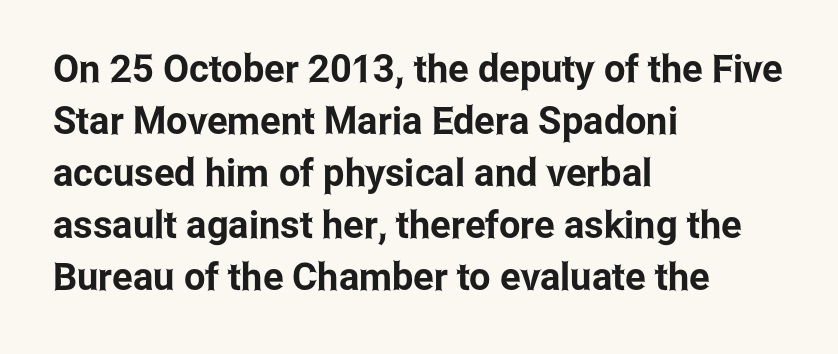
This sample has the flowing, uneven cadence of proportional lettering. No italicization has been applied; the sample stays upright. Regular leading. The tracking reads as untouched default to a designer's eye. Does the copy run flush right? No — it runs flush left.
